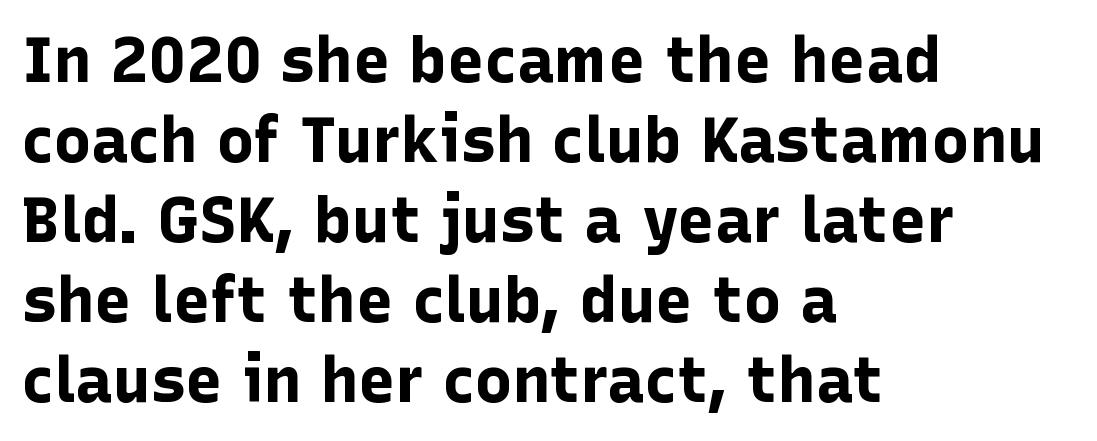
Character widths vary here, with narrow letters taking less room than wide ones. The area under the type is left untouched. Check where the strokes stop: nothing finishes them off — pure sans. Ordinary non-slanted type is in use.
